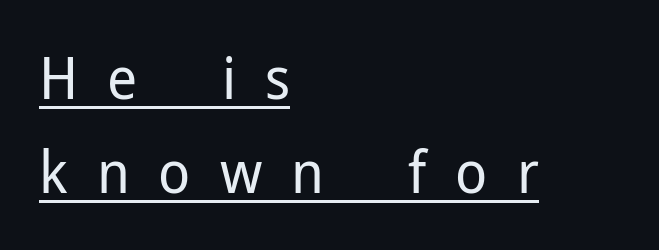
Where is the straight margin? On the left. The letters stand straight up with perfectly vertical stems. The typeface has the unassuming heft of standard copy or less. The type is letterspaced generously, with wide tracking. Is there much room between lines? A standard amount, neither cramped nor airy. You could not count columns in this text — the font is proportionally spaced.
